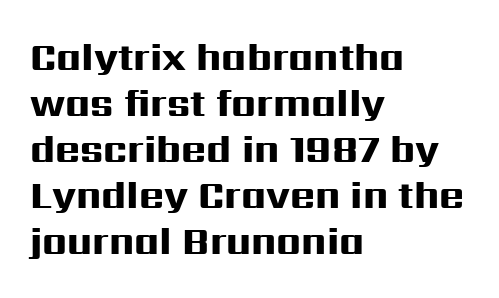
Q: Is the text bold? A: Yes.
Q: Is the text italic (slanted)? A: No, it is upright.
Q: Is the typeface a serif or a sans-serif typeface? A: Sans-serif.
Q: Is the text underlined? A: No.
Q: How is the paragraph aligned? A: Left-aligned.
Q: Is the spacing between letters normal or unusually wide? A: Normal.
Q: Width (condensed, normal, or wide)? A: Wide.
Q: Stroke contrast? A: High.
Q: x-height? A: Medium.
Q: Monospaced? A: No.
